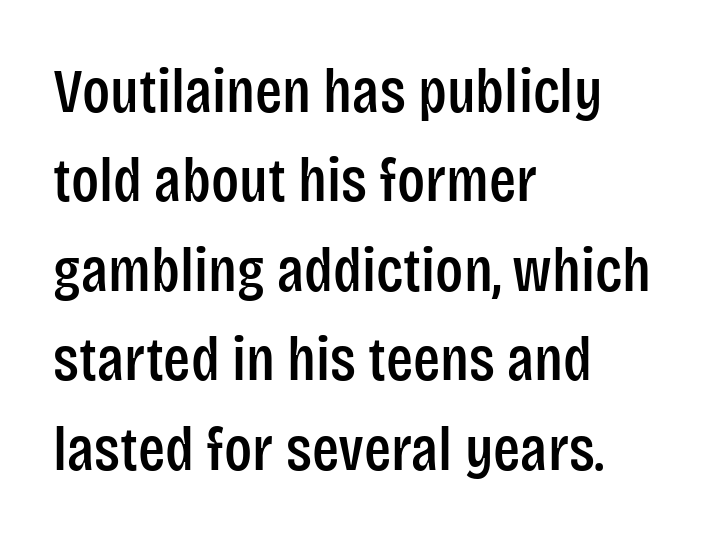
Q: Is the text italic (slanted)? A: No, it is upright.
Q: Is the typeface a serif or a sans-serif typeface? A: Sans-serif.
Q: Is the text underlined? A: No.
Q: How is the paragraph aligned? A: Left-aligned.
Q: Is the spacing between letters normal or unusually wide? A: Normal.
Q: Is the spacing between lines tight, normal or loose? A: Normal.
Q: Width (condensed, normal, or wide)? A: Condensed.
Q: Stroke contrast? A: Low.
Q: x-height? A: Large.
Q: Monospaced? A: No.
